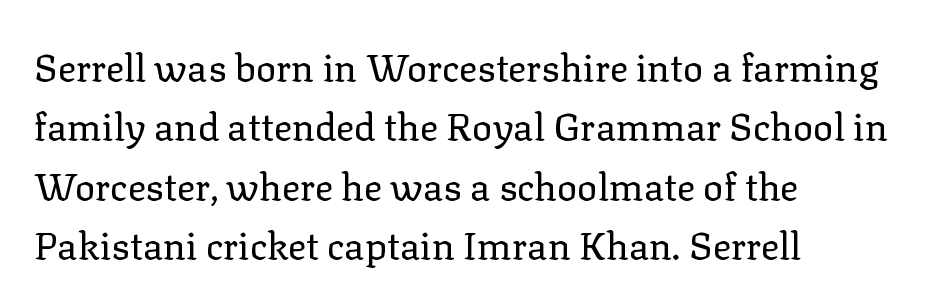
{"serif": "yes", "italic": "no", "bold": "no", "weight": "regular", "width": "normal", "stroke_contrast": "low", "x_height": "medium", "monospaced": "no", "underline": "no", "align": "left", "line_spacing": "normal", "line_spacing_ratio": 1.56, "letter_spacing": "normal", "letter_spacing_em": 0.0, "glyph_px": 38}
